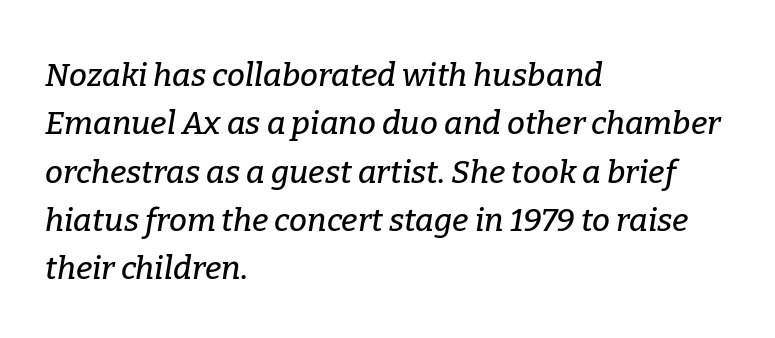
{"serif": "yes", "italic": "yes", "lean": "right", "slant_degrees": 9, "width": "normal", "stroke_contrast": "low", "x_height": "medium", "monospaced": "no", "underline": "no", "align": "left", "line_spacing": "normal", "line_spacing_ratio": 1.51, "letter_spacing": "normal", "letter_spacing_em": 0.0, "glyph_px": 32}
